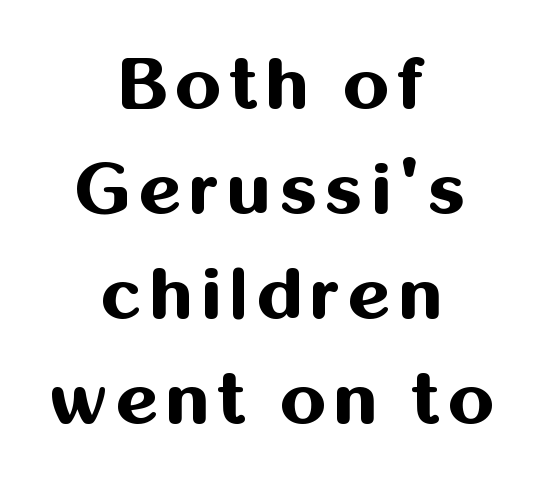
Q: Is the text bold? A: Yes.
Q: Is the text italic (slanted)? A: No, it is upright.
Q: Is the typeface a serif or a sans-serif typeface? A: Sans-serif.
Q: Is the text underlined? A: No.
Q: How is the paragraph aligned? A: Centered.
Q: Is the spacing between lines tight, normal or loose? A: Normal.
Q: Width (condensed, normal, or wide)? A: Normal.
Q: Stroke contrast? A: Medium.
Q: x-height? A: Medium.
Q: Monospaced? A: No.
